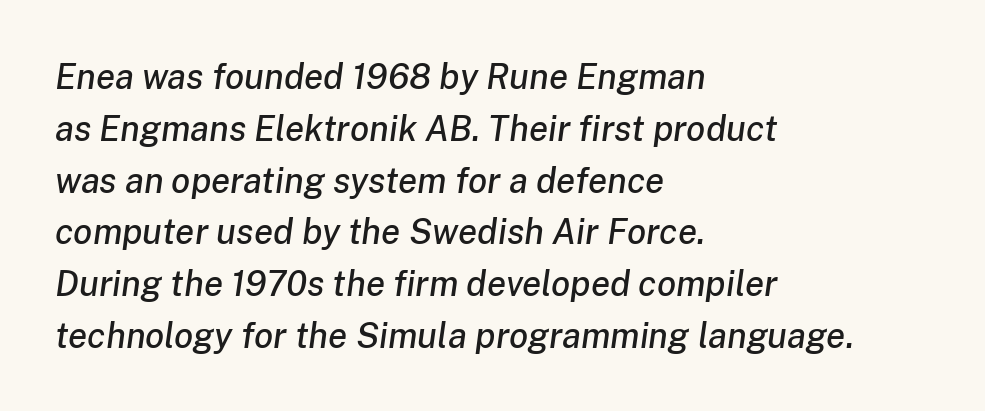
{"italic": "yes", "lean": "right", "slant_degrees": 8, "width": "normal", "stroke_contrast": "low", "x_height": "medium", "monospaced": "no", "underline": "no", "align": "left", "line_spacing": "normal", "line_spacing_ratio": 1.48, "letter_spacing": "normal", "letter_spacing_em": 0.0, "glyph_px": 35}
